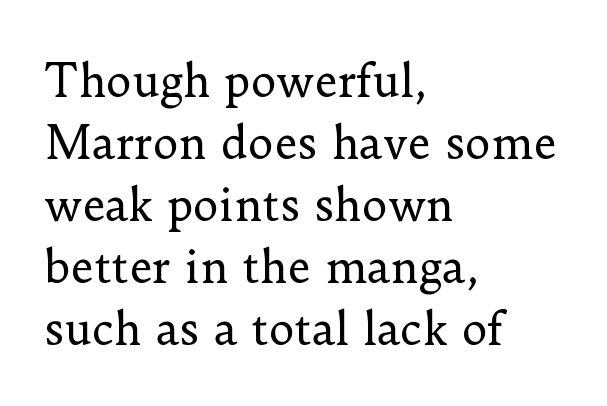
The image shows 44 px regular-weight serif type, upright; set left-aligned, normal line spacing (1.41x), normal letter spacing, not underlined; low stroke contrast and a small x-height.
